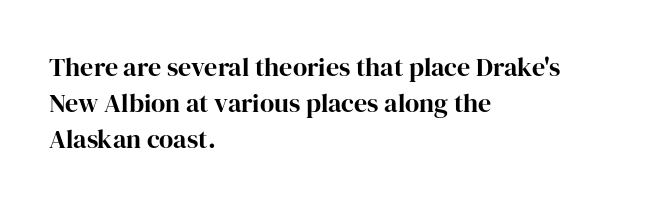
{"italic": "no", "underline": "no", "align": "left", "line_spacing": "normal", "line_spacing_ratio": 1.39, "letter_spacing": "normal", "letter_spacing_em": 0.0, "glyph_px": 26}
